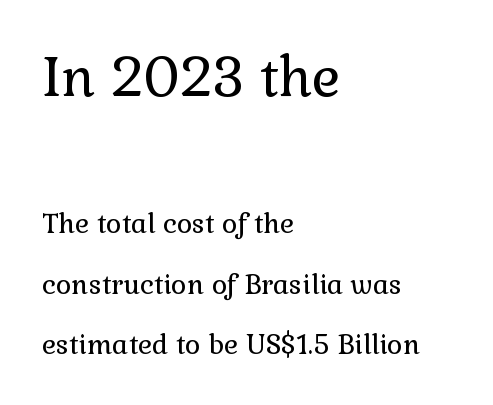
The image shows 54 px regular-weight serif type, upright; set left-aligned, loose line spacing (2.24x), normal letter spacing, not underlined; the first (top) block is 2.0x larger; low stroke contrast and a medium x-height.
